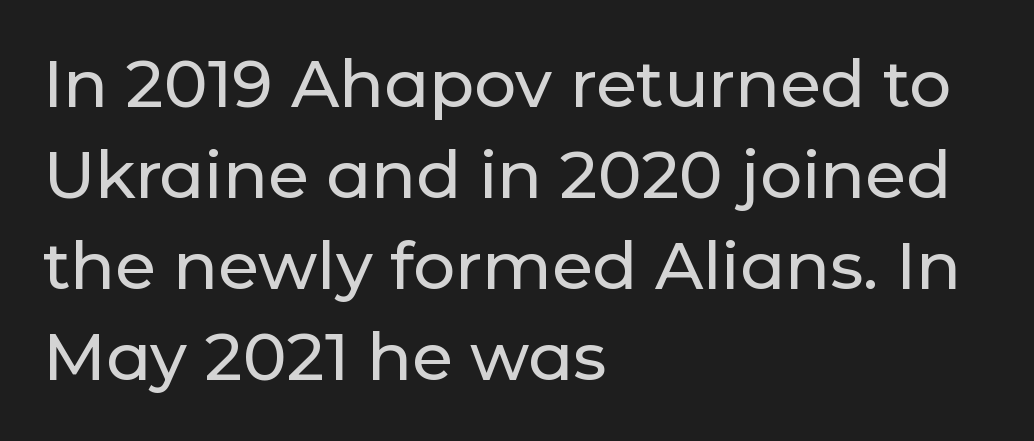
{"serif": "no", "italic": "no", "width": "normal", "stroke_contrast": "low", "x_height": "medium", "monospaced": "no", "underline": "no", "align": "left", "line_spacing": "normal", "line_spacing_ratio": 1.38, "letter_spacing": "normal", "letter_spacing_em": 0.0, "glyph_px": 66}
